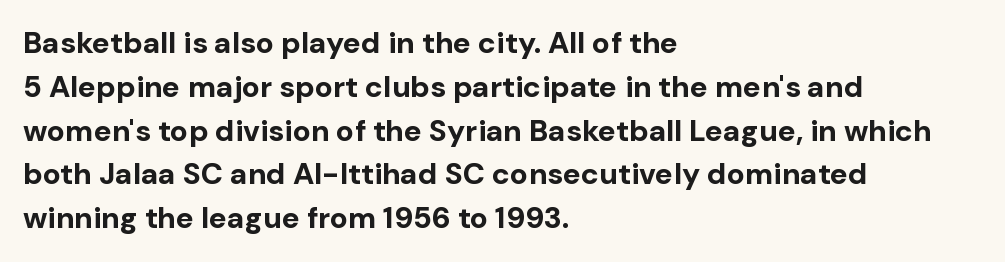
{"serif": "no", "italic": "no", "bold": "yes", "weight": "bold", "width": "normal", "stroke_contrast": "low", "x_height": "medium", "monospaced": "no", "underline": "no", "align": "left", "line_spacing": "normal", "line_spacing_ratio": 1.46, "letter_spacing": "normal", "letter_spacing_em": 0.0, "glyph_px": 30}
